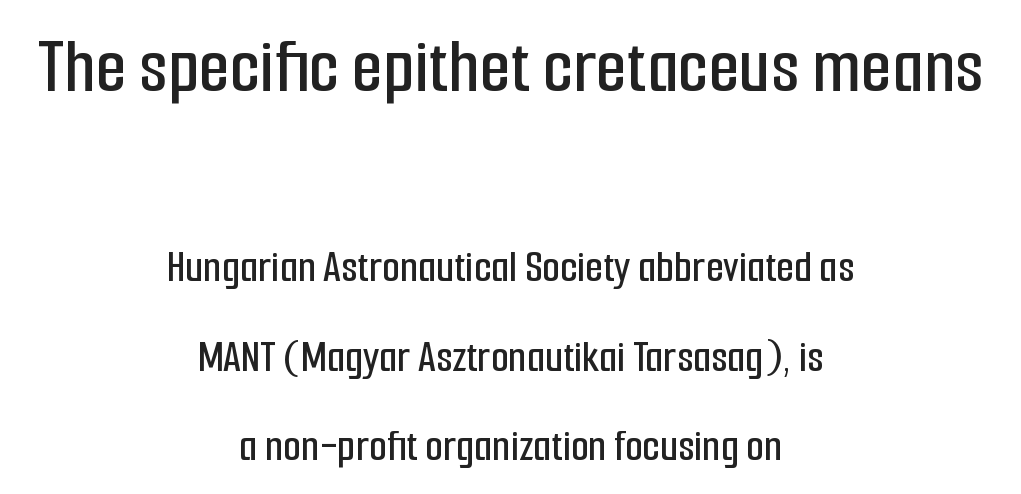
Q: Is the text italic (slanted)? A: No, it is upright.
Q: Is the typeface a serif or a sans-serif typeface? A: Sans-serif.
Q: Is the text underlined? A: No.
Q: How is the paragraph aligned? A: Centered.
Q: Is the spacing between letters normal or unusually wide? A: Normal.
Q: Is the spacing between lines tight, normal or loose? A: Loose.
Q: Which block of text is set in a larger size, the first (top) or the second (bottom)? A: The first (top) one.
Q: Width (condensed, normal, or wide)? A: Condensed.
Q: Stroke contrast? A: Low.
Q: x-height? A: Medium.
Q: Monospaced? A: No.
